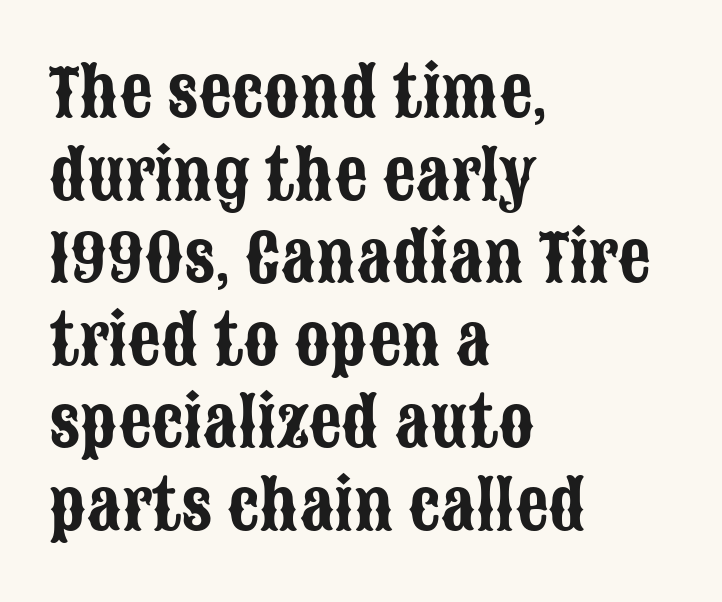
The image shows 65 px condensed sans-serif type, upright; set left-aligned, normal line spacing (1.27x), normal letter spacing, not underlined; low stroke contrast and a large x-height.
